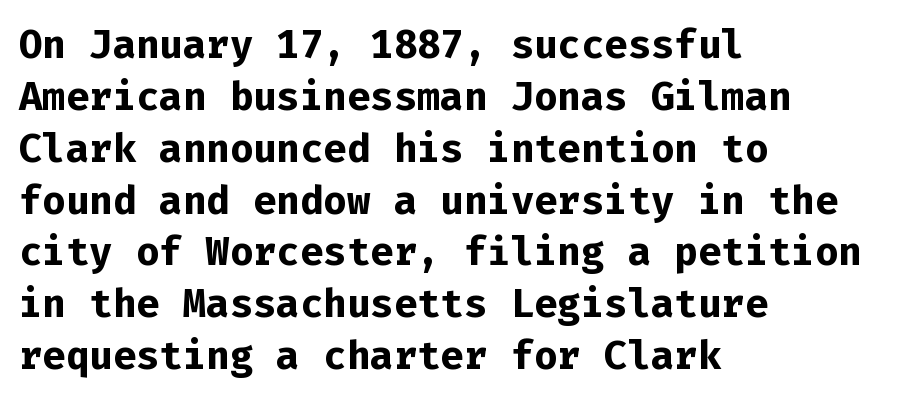
The image shows 39 px bold sans-serif type, upright, monospaced; set left-aligned, normal line spacing (1.33x), normal letter spacing, not underlined; low stroke contrast and a medium x-height.
